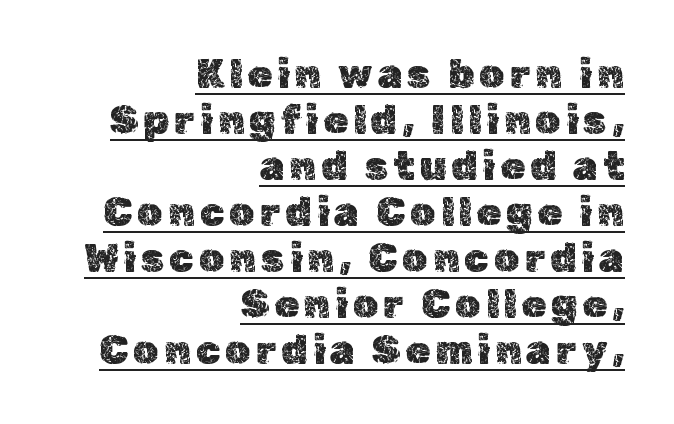
The image shows 40 px text type, upright; set right-aligned, tight line spacing (1.15x), underlined; a medium x-height.
